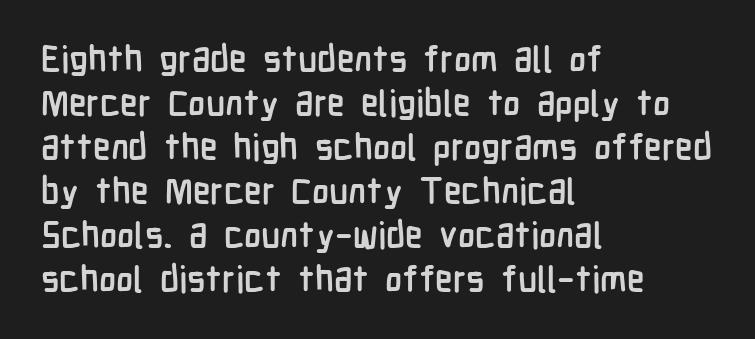
Q: Is the text bold? A: Yes.
Q: Is the text italic (slanted)? A: No, it is upright.
Q: Is the typeface a serif or a sans-serif typeface? A: Sans-serif.
Q: Is the text underlined? A: No.
Q: How is the paragraph aligned? A: Left-aligned.
Q: Is the spacing between letters normal or unusually wide? A: Normal.
Q: Width (condensed, normal, or wide)? A: Condensed.
Q: Stroke contrast? A: Low.
Q: x-height? A: Medium.
Q: Monospaced? A: No.
